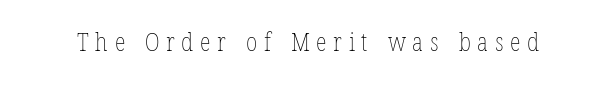
Q: Is the text bold? A: No.
Q: Is the text italic (slanted)? A: No, it is upright.
Q: Is the text underlined? A: No.
Q: Is the spacing between letters normal or unusually wide? A: Unusually wide.
